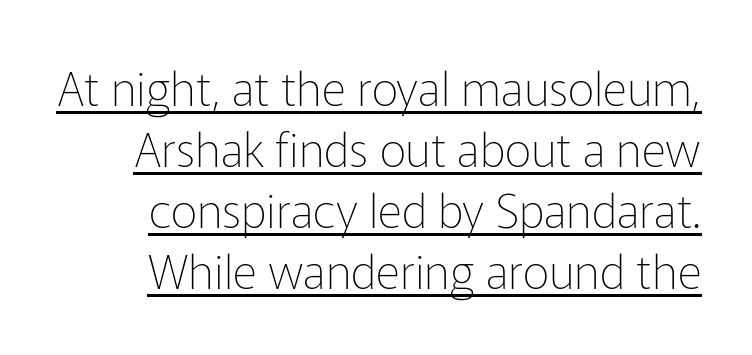
Q: Is the text bold? A: No.
Q: Is the text italic (slanted)? A: No, it is upright.
Q: Is the typeface a serif or a sans-serif typeface? A: Sans-serif.
Q: Is the text underlined? A: Yes.
Q: Is the spacing between letters normal or unusually wide? A: Normal.
Q: Is the spacing between lines tight, normal or loose? A: Normal.
Q: Width (condensed, normal, or wide)? A: Normal.
Q: Stroke contrast? A: Low.
Q: x-height? A: Medium.
Q: Monospaced? A: No.
